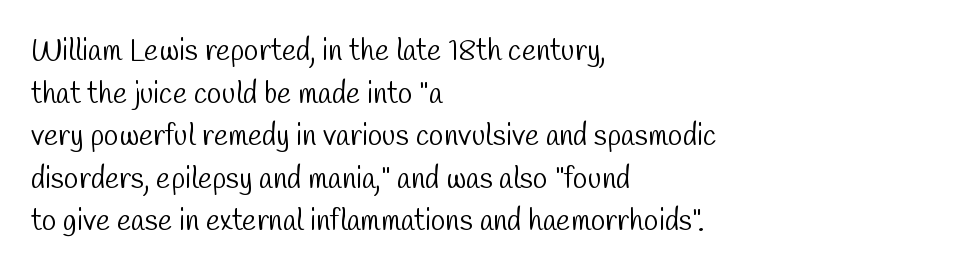
{"serif": "no", "bold": "no", "weight": "light", "width": "condensed", "stroke_contrast": "low", "x_height": "medium", "monospaced": "no", "underline": "no", "align": "left", "line_spacing": "normal", "line_spacing_ratio": 1.42, "letter_spacing": "normal", "letter_spacing_em": 0.0, "glyph_px": 30}
